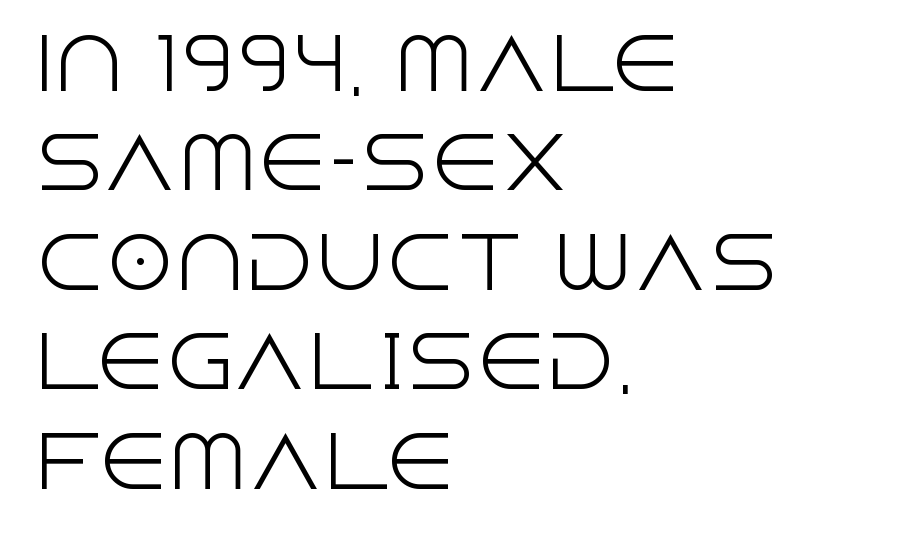
Q: Is the text bold? A: No.
Q: Is the text italic (slanted)? A: No, it is upright.
Q: Is the typeface a serif or a sans-serif typeface? A: Sans-serif.
Q: Is the text underlined? A: No.
Q: How is the paragraph aligned? A: Left-aligned.
Q: Is the spacing between letters normal or unusually wide? A: Normal.
Q: Is the spacing between lines tight, normal or loose? A: Normal.
Q: Width (condensed, normal, or wide)? A: Normal.
Q: x-height? A: Large.
Q: Monospaced? A: No.
